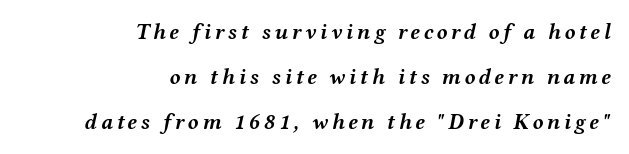
Q: Is the text bold? A: Yes.
Q: Is the text italic (slanted)? A: Yes, it leans right by about 12 degrees.
Q: Is the text underlined? A: No.
Q: How is the paragraph aligned? A: Right-aligned.
Q: Is the spacing between lines tight, normal or loose? A: Loose.
